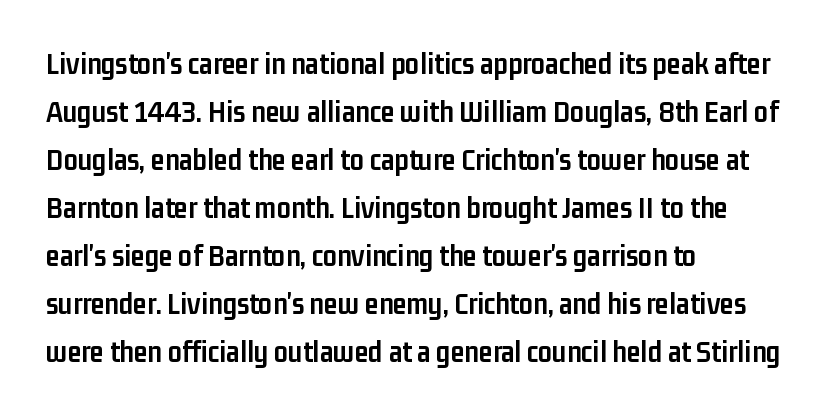
{"serif": "no", "italic": "no", "bold": "yes", "weight": "semibold", "width": "condensed", "stroke_contrast": "low", "x_height": "medium", "monospaced": "no", "underline": "no", "align": "left", "line_spacing": "normal", "line_spacing_ratio": 1.55, "letter_spacing": "normal", "letter_spacing_em": 0.0, "glyph_px": 31}
